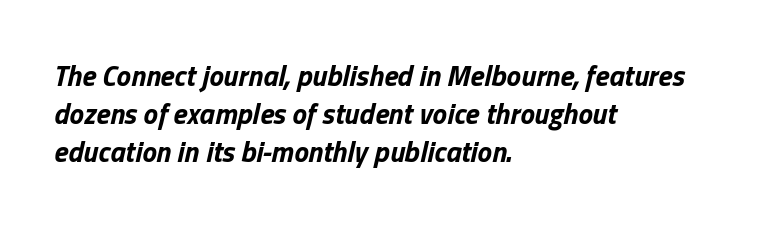
The axis of the letterforms is tilted away from vertical. How would I describe the line gaps? Plain and ordinary. Spacing verdict: proportional, widths tailored to each character. The text block is weighted toward the left margin, trailing off unevenly rightward. You could call the tracking neutral — neither tight nor loose. Letters rest on an invisible, unmarked baseline.
